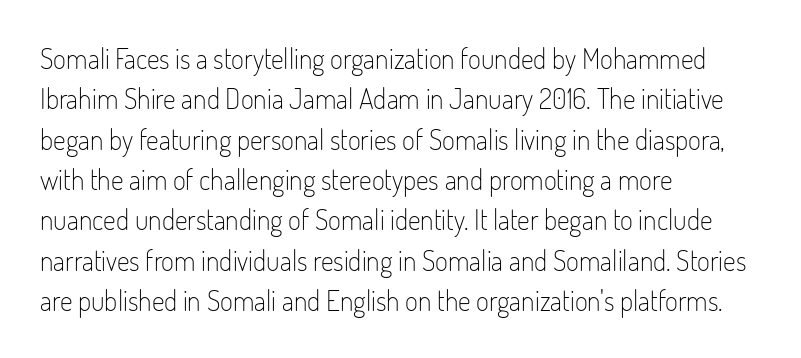
Q: Is the text bold? A: No.
Q: Is the text italic (slanted)? A: No, it is upright.
Q: Is the typeface a serif or a sans-serif typeface? A: Sans-serif.
Q: Is the text underlined? A: No.
Q: How is the paragraph aligned? A: Left-aligned.
Q: Is the spacing between letters normal or unusually wide? A: Normal.
Q: Is the spacing between lines tight, normal or loose? A: Normal.
Q: Width (condensed, normal, or wide)? A: Condensed.
Q: Stroke contrast? A: Low.
Q: x-height? A: Small.
Q: Monospaced? A: No.
